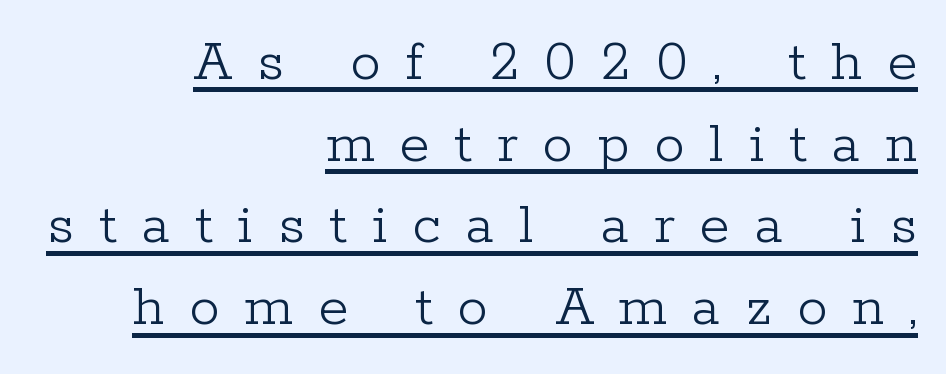
The image shows 61 px light serif type, upright; set right-aligned, normal line spacing (1.34x), unusually wide letter spacing (+0.41 em), underlined; low stroke contrast and a medium x-height.
